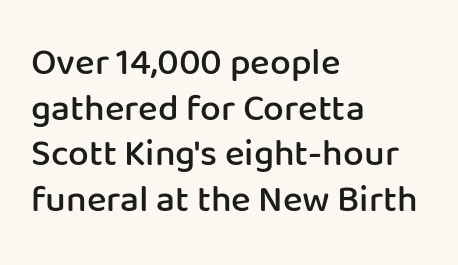
Font category for this specimen: sans-serif. This sample uses an upright cut, with every glyph sitting square on the baseline. A semibold gives these letters moderate extra thickness, short of bold. A typesetter would call this proportional, since set widths differ per character. Quick note: underline off.
